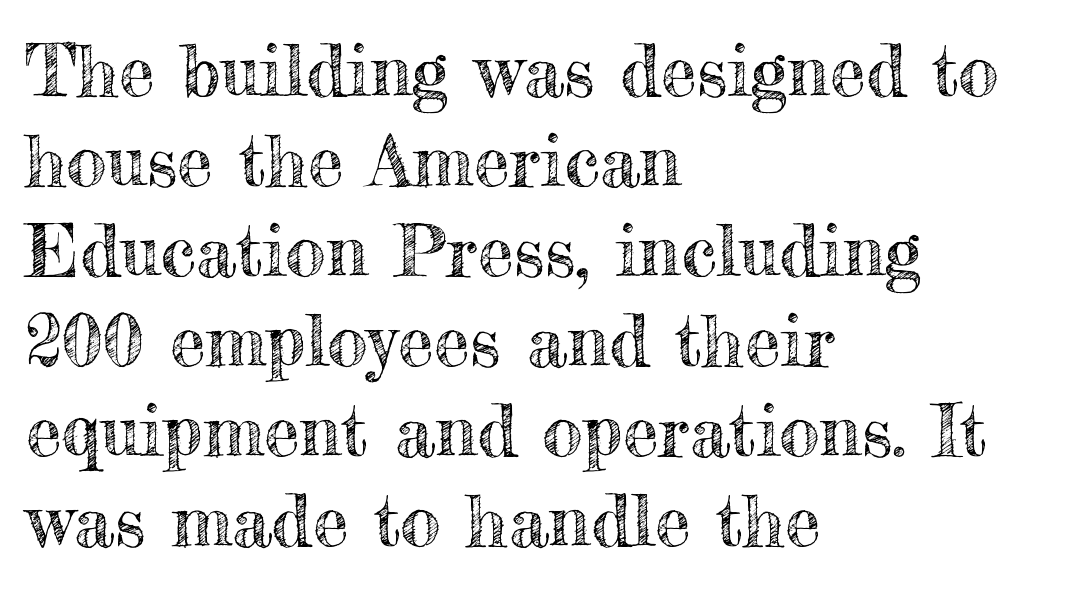
The image shows 72 px text type, upright; set left-aligned, normal line spacing (1.25x), normal letter spacing, not underlined; a small x-height.
